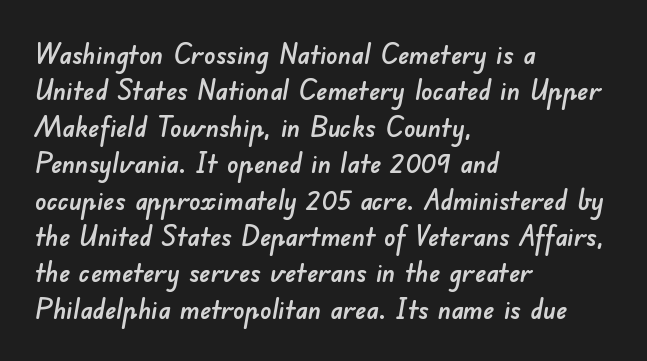
{"serif": "no", "width": "normal", "stroke_contrast": "low", "x_height": "small", "monospaced": "no", "underline": "no", "align": "left", "line_spacing": "normal", "line_spacing_ratio": 1.3, "letter_spacing": "normal", "letter_spacing_em": 0.0, "glyph_px": 28}
